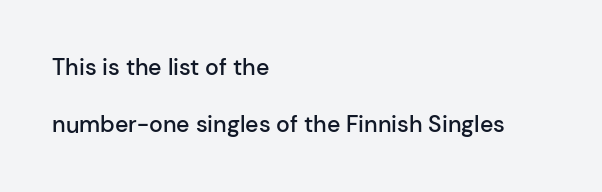
Q: Is the text bold? A: Semi-bold.
Q: Is the text italic (slanted)? A: No, it is upright.
Q: Is the text underlined? A: No.
Q: How is the paragraph aligned? A: Left-aligned.
Q: Is the spacing between letters normal or unusually wide? A: Normal.
Q: Is the spacing between lines tight, normal or loose? A: Loose.
